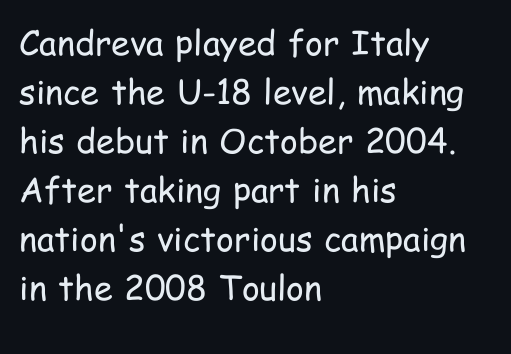
Q: Is the text bold? A: No.
Q: Is the text italic (slanted)? A: No, it is upright.
Q: Is the typeface a serif or a sans-serif typeface? A: Sans-serif.
Q: Is the text underlined? A: No.
Q: How is the paragraph aligned? A: Left-aligned.
Q: Is the spacing between letters normal or unusually wide? A: Normal.
Q: Is the spacing between lines tight, normal or loose? A: Normal.
Q: Width (condensed, normal, or wide)? A: Condensed.
Q: Stroke contrast? A: Low.
Q: x-height? A: Medium.
Q: Monospaced? A: No.
